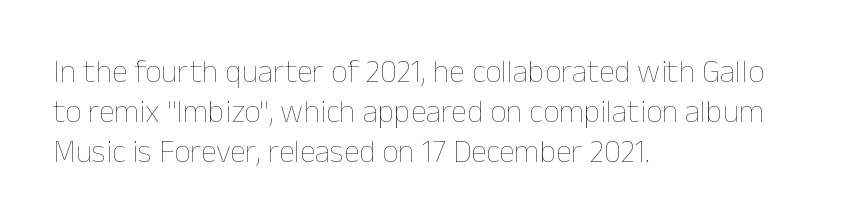
{"italic": "no", "bold": "no", "weight": "thin", "width": "normal", "stroke_contrast": "low", "x_height": "medium", "monospaced": "no", "underline": "no", "align": "left", "line_spacing": "normal", "line_spacing_ratio": 1.25, "letter_spacing": "normal", "letter_spacing_em": 0.0, "glyph_px": 32}
